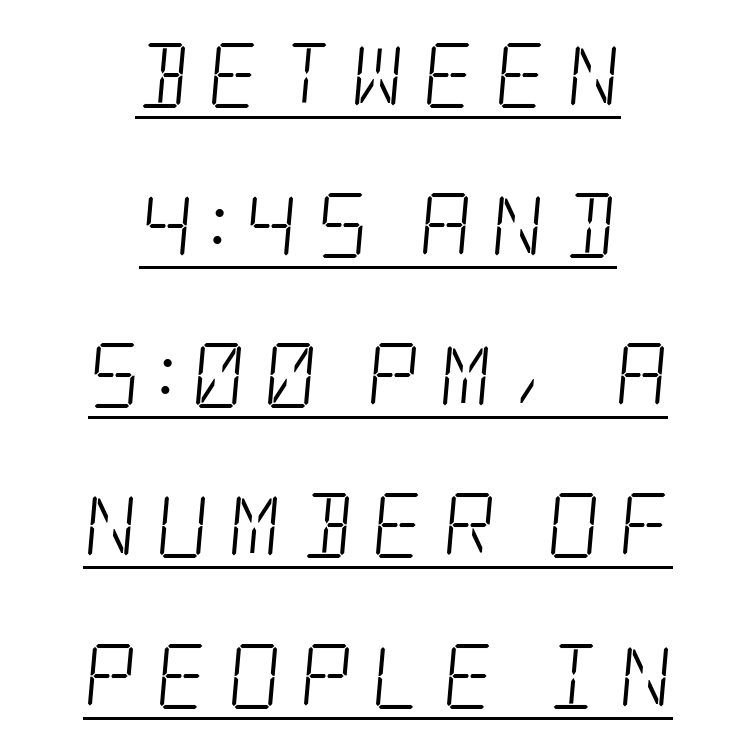
The text block is weighted toward neither margin, spreading evenly from the middle. The letterforms stand isolated, each surrounded by extra space. Vertical spacing — loose. This rendering employs a face with finishing strokes, i.e., a serif.
